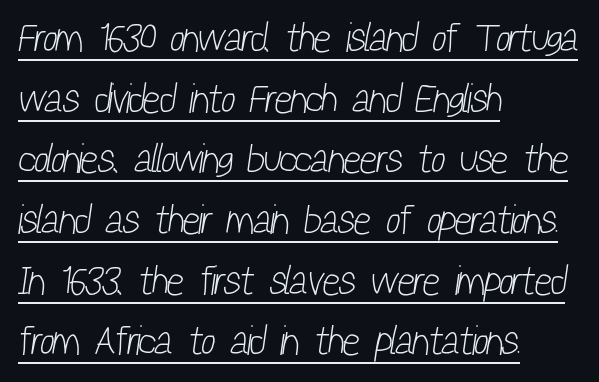
Line starts are locked; line ends wander. No letter is thick-stroked: the sample isn't bold. This sample keeps an unexceptional amount of space between lines. A sans-serif font was chosen for this passage. The letters sit at their default tracking, neither squeezed nor spread.
